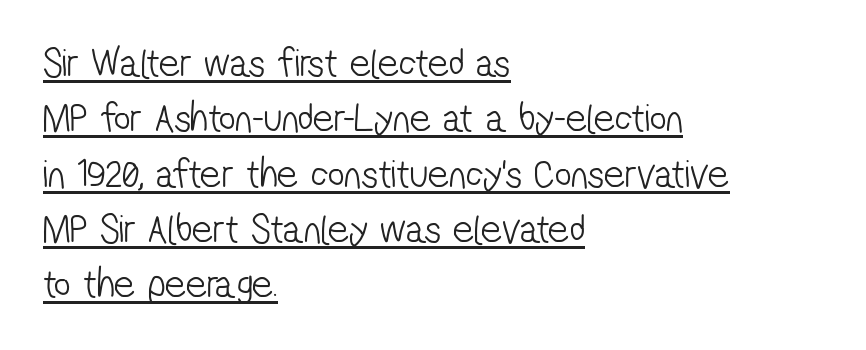
Note the varied advance widths — an 'i' is clearly narrower than an 'm'. Compared with typical paragraphs, the rows here are spaced about the same. No chunkiness to these letters — they're not bold. Here the glyphs are tracked normally, forming tight word shapes.
